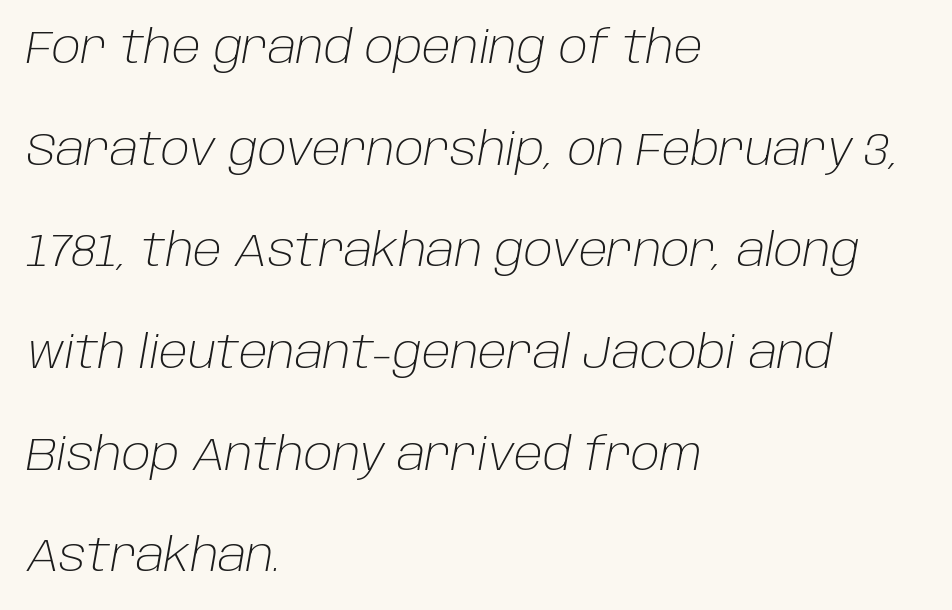
The image shows 45 px light type, italic (leaning right); set left-aligned, loose line spacing (2.26x), normal letter spacing, not underlined; low stroke contrast and a large x-height.
